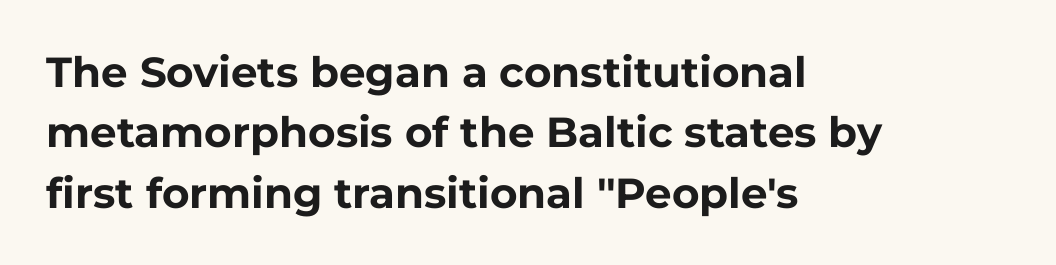
The image shows 42 px bold sans-serif type, upright; set left-aligned, normal line spacing (1.44x), normal letter spacing, not underlined; low stroke contrast and a medium x-height.
